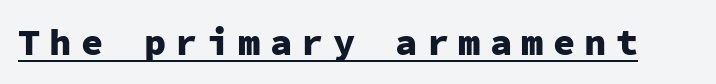
Typographic density is high because the face is bold. When letters stand straight like this, we call the style roman or upright. The line texture is sparse and dotted thanks to wide tracking. A baseline rule has been typeset under these characters. Serif or sans? Sans — the stroke terminals are bare. Each letter, wide or thin by design, is forced into the same width here.
